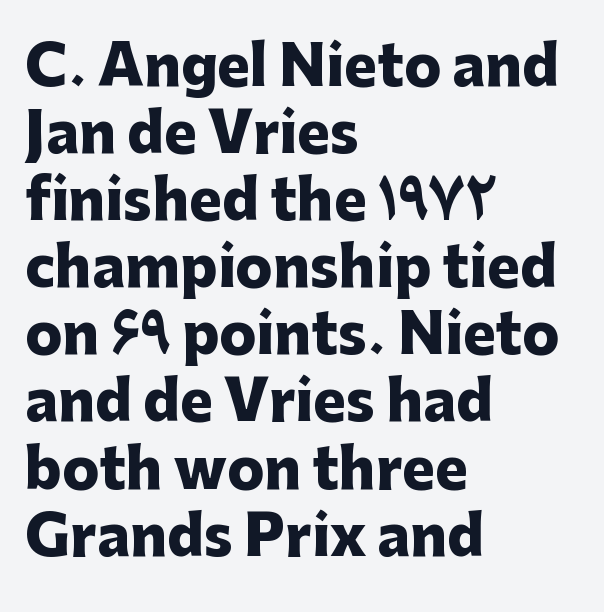
Glance below the letters and you will spot only blank space. Compared with an ordinary text face, these strokes are far heavier — a full bold. Note the varied advance widths — an 'i' is clearly narrower than an 'm'. No extra tracking has been applied to these lines. Line starts are locked; line ends wander. Nope, no serifs anywhere on these letters.
